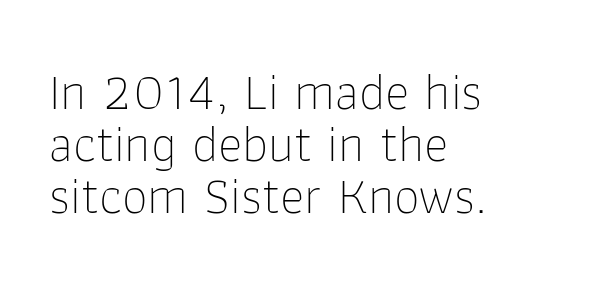
The rendering uses natural spacing where letterforms have individual widths. The type family on display is of the sans-serif kind. Posture: straight, roman, zero tilt. Clear beneath every line of the passage.
